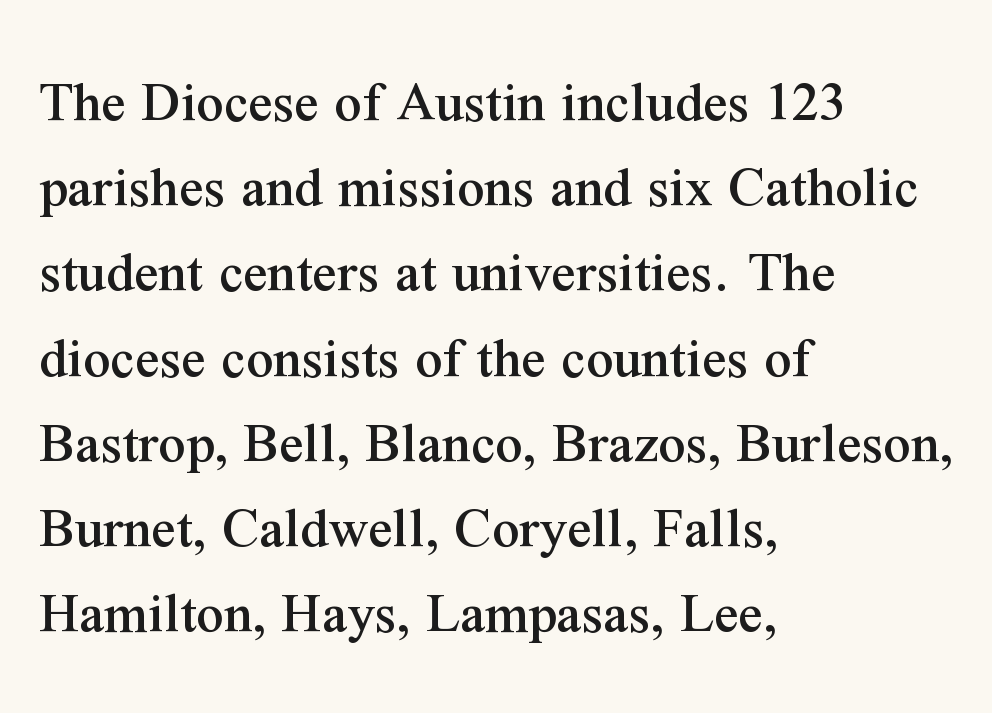
{"serif": "yes", "italic": "no", "width": "normal", "stroke_contrast": "medium", "x_height": "medium", "monospaced": "no", "underline": "no", "align": "left", "line_spacing": "normal", "line_spacing_ratio": 1.42, "letter_spacing": "normal", "letter_spacing_em": 0.0, "glyph_px": 60}
